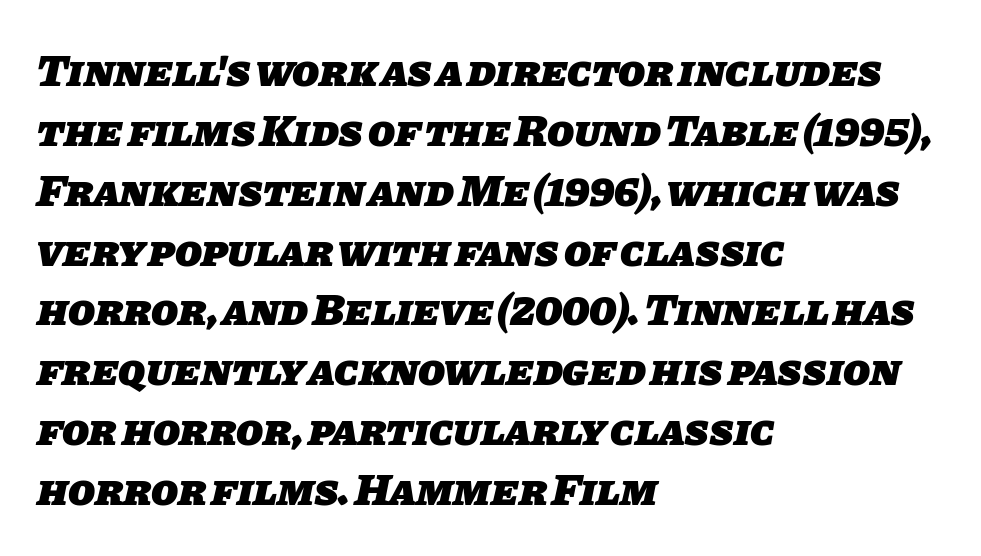
The image shows 44 px heavy type; set left-aligned, normal line spacing (1.36x), normal letter spacing, not underlined; low stroke contrast and a large x-height.
